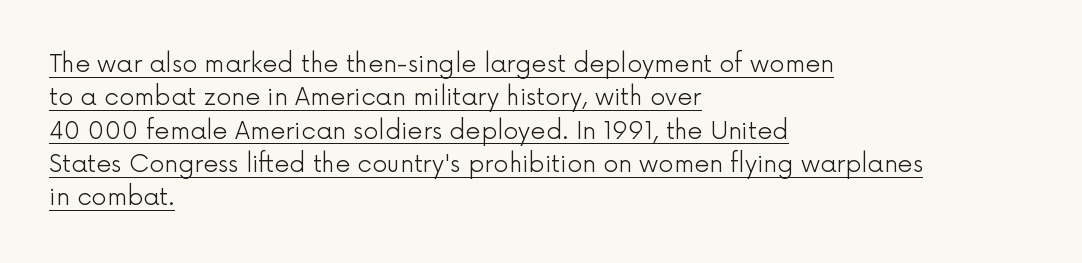
Q: Is the text bold? A: No.
Q: Is the text italic (slanted)? A: No, it is upright.
Q: Is the text underlined? A: Yes.
Q: How is the paragraph aligned? A: Left-aligned.
Q: Is the spacing between letters normal or unusually wide? A: Normal.
Q: Is the spacing between lines tight, normal or loose? A: Normal.
